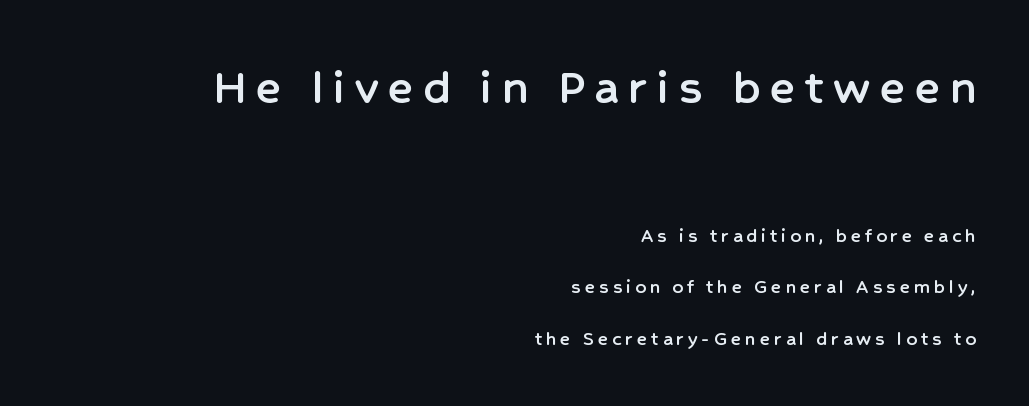
The image shows 52 px sans-serif type, upright; set right-aligned, loose line spacing (2.45x), not underlined; the first (top) block is 2.48x larger; low stroke contrast and a medium x-height.
